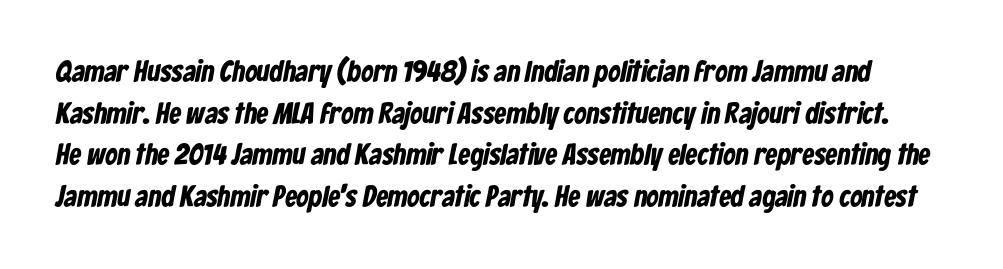
Is this a sans? Yes — the strokes have no serifs. Has an underline been added? It has not. Here the designer chose a conventional face with non-uniform glyph widths. The letters are bold, with thick, heavy strokes. Evenly set lines give the paragraph a standard silhouette.
